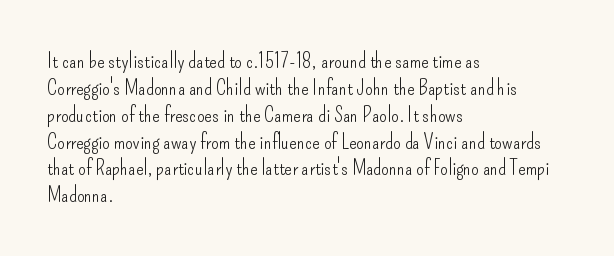
{"italic": "no", "bold": "no", "underline": "no", "align": "left", "line_spacing_ratio": 1.22, "letter_spacing": "normal", "letter_spacing_em": 0.0, "glyph_px": 22}
